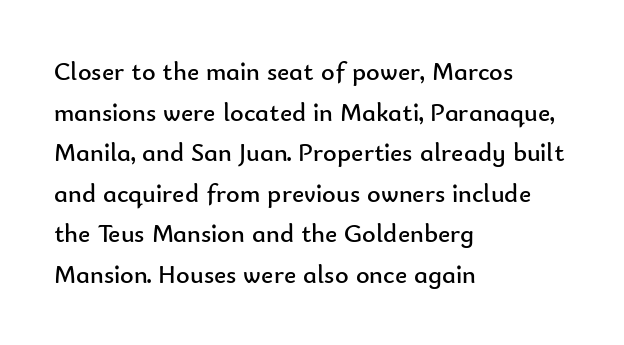
{"italic": "no", "bold": "no", "underline": "no", "align": "left", "line_spacing": "normal", "line_spacing_ratio": 1.56, "letter_spacing": "normal", "letter_spacing_em": 0.0, "glyph_px": 26}
